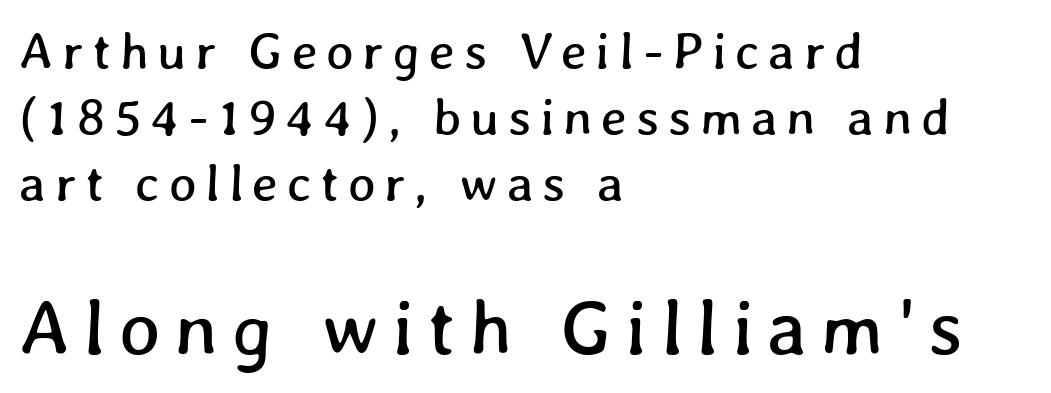
Q: Is the text underlined? A: No.
Q: How is the paragraph aligned? A: Left-aligned.
Q: Is the spacing between lines tight, normal or loose? A: Normal.
Q: Which block of text is set in a larger size, the first (top) or the second (bottom)? A: The second (bottom) one.
Q: Width (condensed, normal, or wide)? A: Normal.
Q: Stroke contrast? A: Low.
Q: x-height? A: Medium.
Q: Monospaced? A: No.
